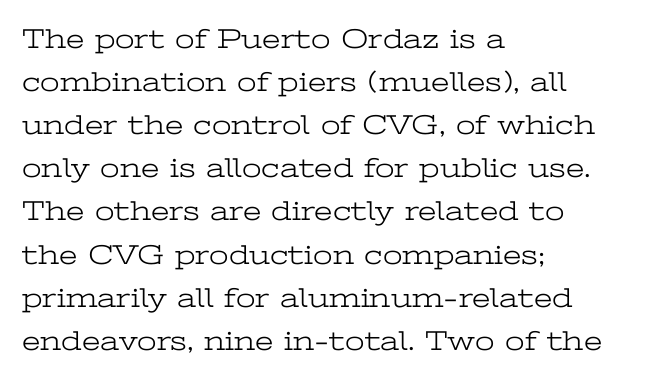
{"serif": "yes", "italic": "no", "bold": "no", "weight": "light", "width": "wide", "stroke_contrast": "low", "x_height": "medium", "monospaced": "no", "underline": "no", "align": "left", "line_spacing": "normal", "line_spacing_ratio": 1.54, "letter_spacing": "normal", "letter_spacing_em": 0.0, "glyph_px": 28}
